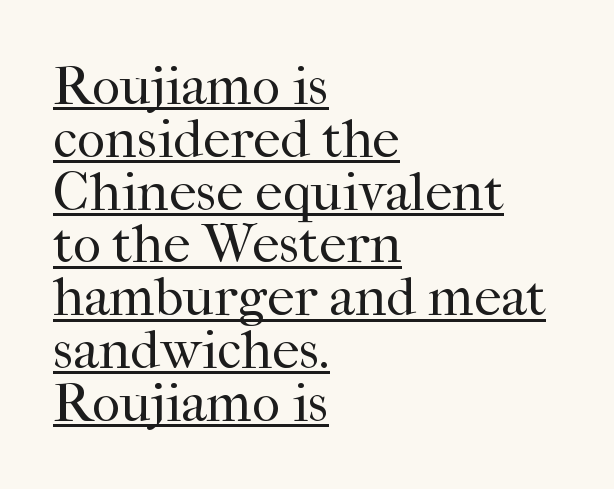
The typography opts for an upright posture over an oblique one. This sample has the flowing, uneven cadence of proportional lettering. Does the type have serifs? Yes, each stem ends in a small foot. Baseline-to-baseline distance is barely more than the letter height. This rendering uses left alignment, leaving the right contour irregular. The type is set solid horizontally, with unmodified tracking.
